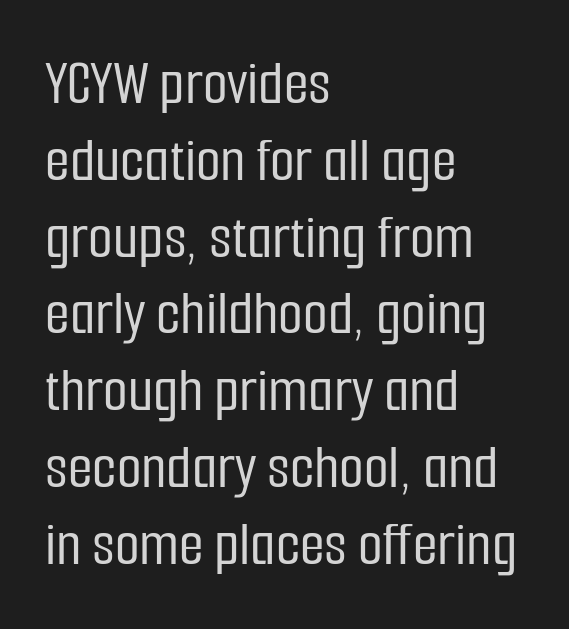
The image shows 64 px condensed sans-serif type, upright; set left-aligned, line spacing 1.2x, normal letter spacing, not underlined; low stroke contrast and a medium x-height.
